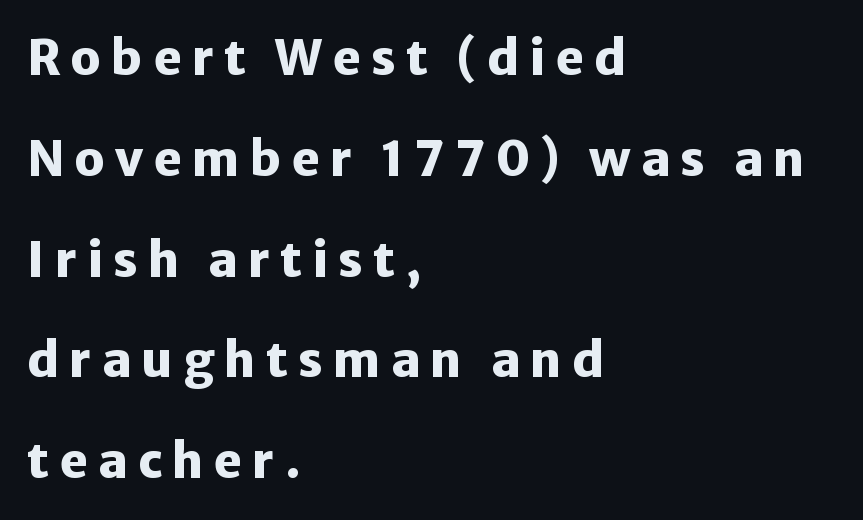
{"serif": "no", "italic": "no", "bold": "yes", "weight": "heavy", "width": "normal", "stroke_contrast": "low", "x_height": "medium", "monospaced": "no", "underline": "no", "align": "left", "line_spacing": "loose", "line_spacing_ratio": 2.1, "letter_spacing": "wide", "letter_spacing_em": 0.21, "glyph_px": 48}
